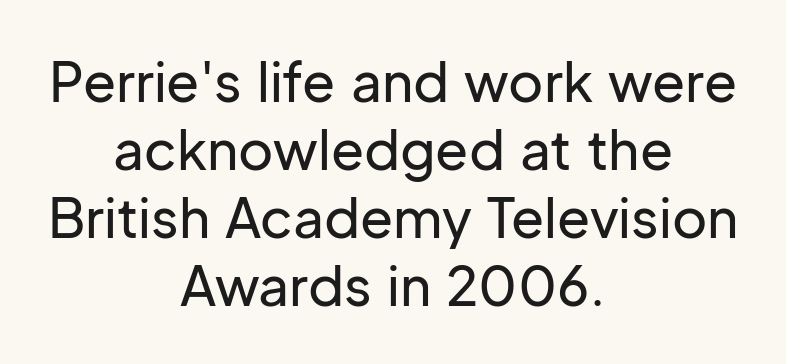
{"serif": "no", "italic": "no", "width": "normal", "stroke_contrast": "low", "x_height": "medium", "monospaced": "no", "underline": "no", "align": "center", "line_spacing": "normal", "line_spacing_ratio": 1.26, "letter_spacing": "normal", "letter_spacing_em": 0.0, "glyph_px": 54}
